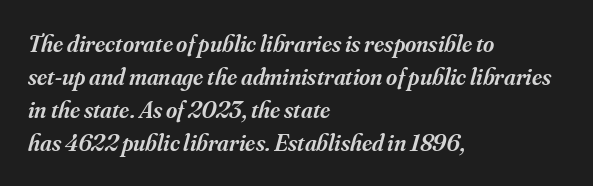
Summary of weight: moderately heavy, a semibold. Emphasis-style slanted type is in use. The paragraph has a hard left edge and a soft right edge. Caption: standard tracking, unaltered. Rule under the text: the space is simply empty.
